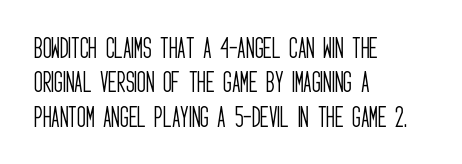
Vertical stems look standard width or narrower in stroke. Default kerning and tracking; the words read as compact shapes. These lines are set flush left with a ragged right edge. The baseline area is clear.
